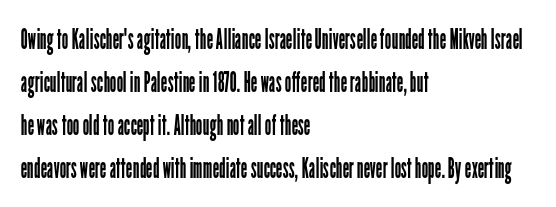
Q: Is the text bold? A: No.
Q: Is the text italic (slanted)? A: No, it is upright.
Q: Is the typeface a serif or a sans-serif typeface? A: Sans-serif.
Q: Is the text underlined? A: No.
Q: How is the paragraph aligned? A: Left-aligned.
Q: Is the spacing between letters normal or unusually wide? A: Normal.
Q: Is the spacing between lines tight, normal or loose? A: Normal.
Q: Width (condensed, normal, or wide)? A: Condensed.
Q: Stroke contrast? A: Low.
Q: x-height? A: Medium.
Q: Monospaced? A: No.
